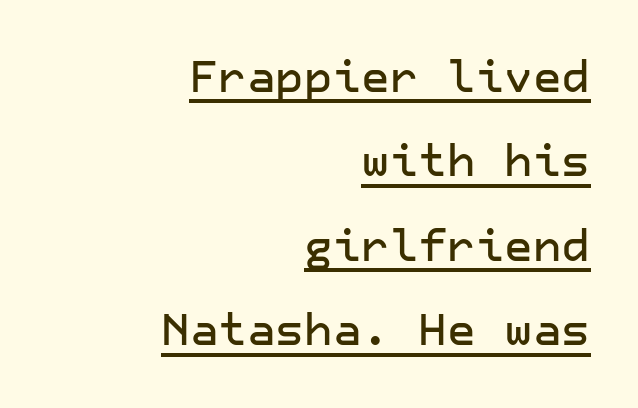
Q: Is the text italic (slanted)? A: No, it is upright.
Q: Is the typeface a serif or a sans-serif typeface? A: Sans-serif.
Q: Is the text underlined? A: Yes.
Q: How is the paragraph aligned? A: Right-aligned.
Q: Is the spacing between letters normal or unusually wide? A: Normal.
Q: Is the spacing between lines tight, normal or loose? A: Loose.
Q: Width (condensed, normal, or wide)? A: Normal.
Q: Stroke contrast? A: Low.
Q: x-height? A: Medium.
